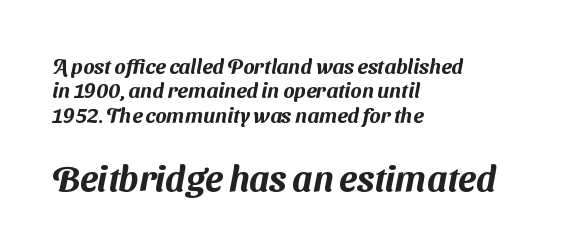
{"serif": "no", "width": "normal", "stroke_contrast": "medium", "x_height": "medium", "monospaced": "no", "underline": "no", "align": "left", "line_spacing_ratio": 1.16, "letter_spacing": "normal", "letter_spacing_em": 0.0, "larger_block": "second", "size_ratio": 1.71, "glyph_px": 36}
